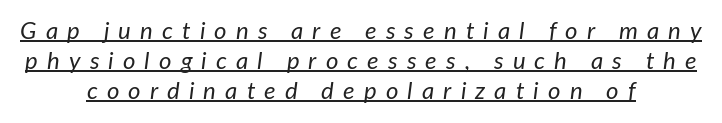
The image shows 24 px text type, italic (leaning right); set centered, normal line spacing (1.25x), unusually wide letter spacing (+0.38 em), underlined.
